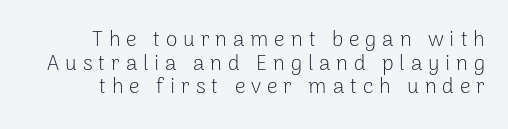
{"italic": "no", "bold": "no", "underline": "no", "line_spacing": "tight", "line_spacing_ratio": 1.13, "letter_spacing": "wide", "letter_spacing_em": 0.28, "glyph_px": 21}
